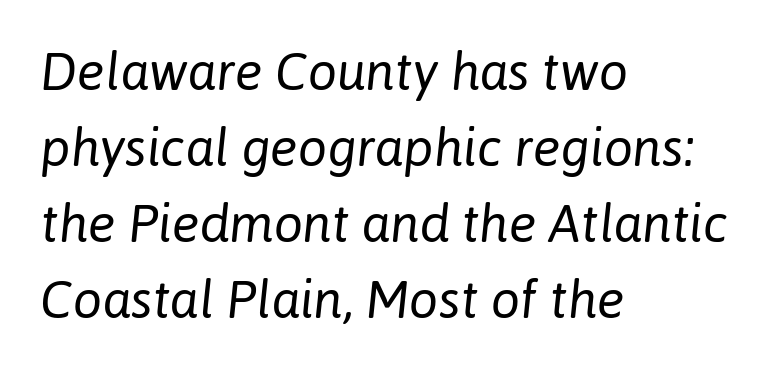
Q: Is the text bold? A: No.
Q: Is the text italic (slanted)? A: Yes, it leans right by about 6 degrees.
Q: Is the text underlined? A: No.
Q: How is the paragraph aligned? A: Left-aligned.
Q: Is the spacing between letters normal or unusually wide? A: Normal.
Q: Is the spacing between lines tight, normal or loose? A: Normal.
Q: Width (condensed, normal, or wide)? A: Normal.
Q: Stroke contrast? A: Low.
Q: x-height? A: Medium.
Q: Monospaced? A: No.
